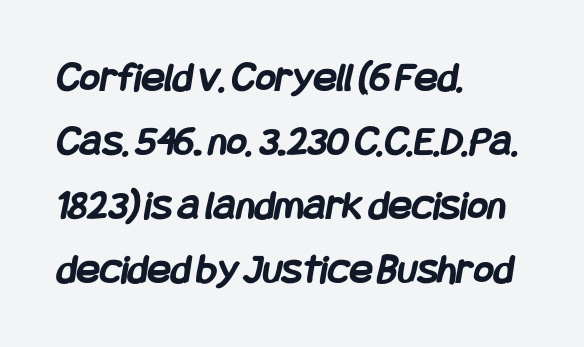
Q: Is the text bold? A: Yes.
Q: Is the typeface a serif or a sans-serif typeface? A: Sans-serif.
Q: Is the text underlined? A: No.
Q: How is the paragraph aligned? A: Left-aligned.
Q: Is the spacing between letters normal or unusually wide? A: Normal.
Q: Is the spacing between lines tight, normal or loose? A: Normal.
Q: Width (condensed, normal, or wide)? A: Condensed.
Q: Stroke contrast? A: Low.
Q: x-height? A: Large.
